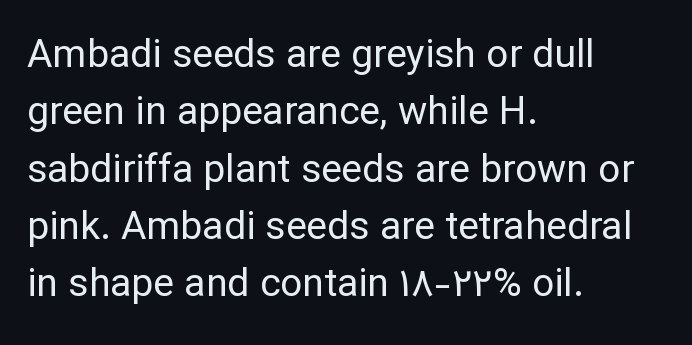
The vertical gap from one line to the next is medium. In terms of letterspacing, this is plain default setting. Grotesque or geometric, the face here clearly has no serifs. The font sits on the lighter half of the weight spectrum, regular included. The words here are not underlined.
